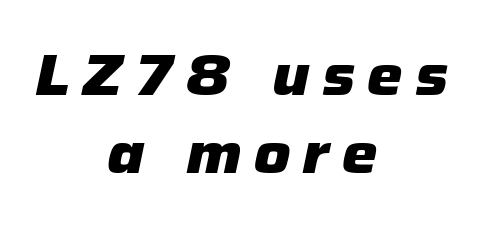
The image shows 57 px heavy type, italic (leaning right); set centered, normal line spacing (1.36x), unusually wide letter spacing (+0.21 em), not underlined; low stroke contrast and a medium x-height.
